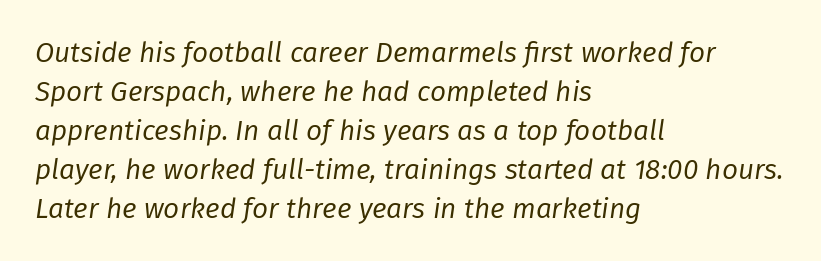
{"italic": "yes", "lean": "right", "slant_degrees": 8, "bold": "no", "weight": "regular", "width": "normal", "stroke_contrast": "low", "x_height": "medium", "monospaced": "no", "underline": "no", "align": "left", "line_spacing": "normal", "line_spacing_ratio": 1.39, "letter_spacing": "normal", "letter_spacing_em": 0.0, "glyph_px": 28}
